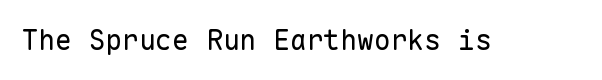
Underline: absent. These lines are rendered in a fixed-pitch font. Inter-character spacing is left at the font's built-in metrics. A light-to-regular cut is what we see here. Grotesque or geometric, the face here clearly has no serifs. Ascenders rise straight up at ninety degrees.
